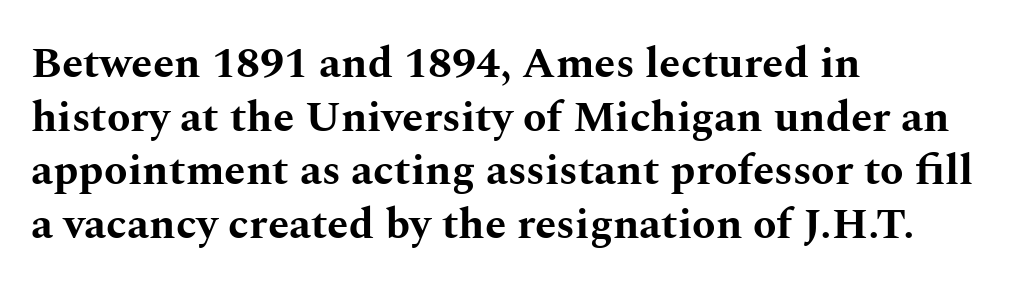
Q: Is the text bold? A: Yes.
Q: Is the text italic (slanted)? A: No, it is upright.
Q: Is the typeface a serif or a sans-serif typeface? A: Serif.
Q: Is the text underlined? A: No.
Q: How is the paragraph aligned? A: Left-aligned.
Q: Is the spacing between letters normal or unusually wide? A: Normal.
Q: Is the spacing between lines tight, normal or loose? A: Normal.
Q: Width (condensed, normal, or wide)? A: Wide.
Q: Stroke contrast? A: Medium.
Q: x-height? A: Medium.
Q: Monospaced? A: No.
